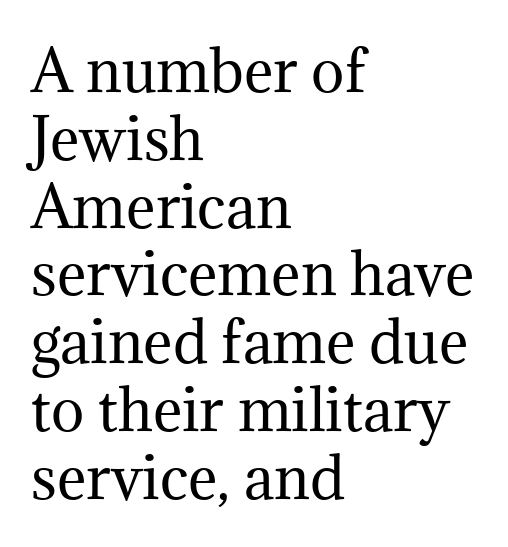
The image shows 56 px regular-weight serif type, upright; set left-aligned, line spacing 1.21x, normal letter spacing, not underlined; medium stroke contrast and a medium x-height.
